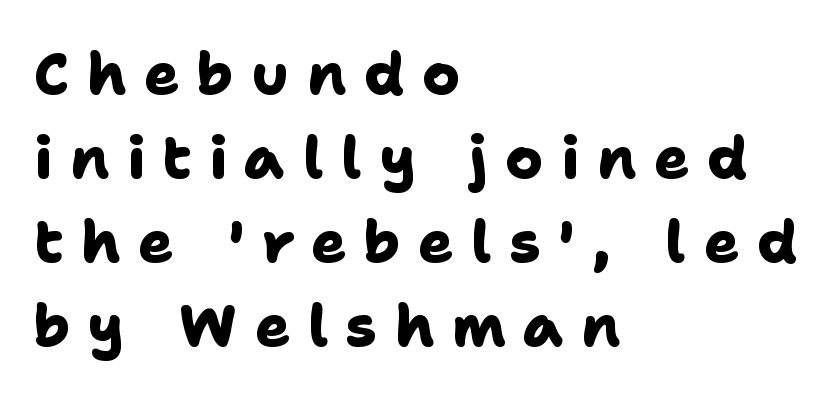
Q: Is the text bold? A: Yes.
Q: Is the typeface a serif or a sans-serif typeface? A: Sans-serif.
Q: Is the text underlined? A: No.
Q: How is the paragraph aligned? A: Left-aligned.
Q: Is the spacing between letters normal or unusually wide? A: Unusually wide.
Q: Is the spacing between lines tight, normal or loose? A: Normal.
Q: Width (condensed, normal, or wide)? A: Normal.
Q: Stroke contrast? A: Low.
Q: x-height? A: Medium.
Q: Monospaced? A: No.
